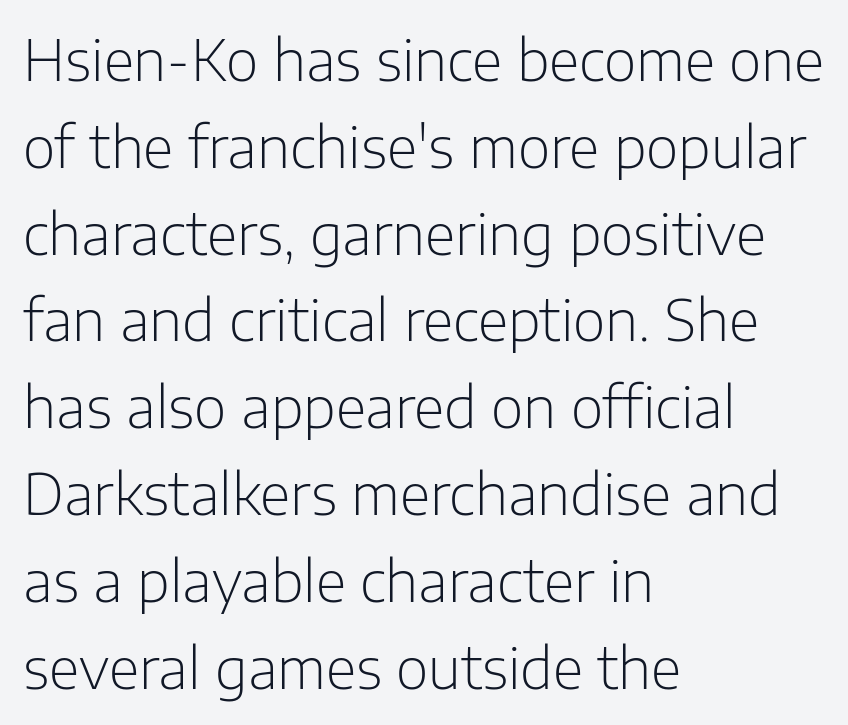
The image shows 56 px light sans-serif type, upright; set left-aligned, normal line spacing (1.55x), normal letter spacing, not underlined; low stroke contrast and a medium x-height.
